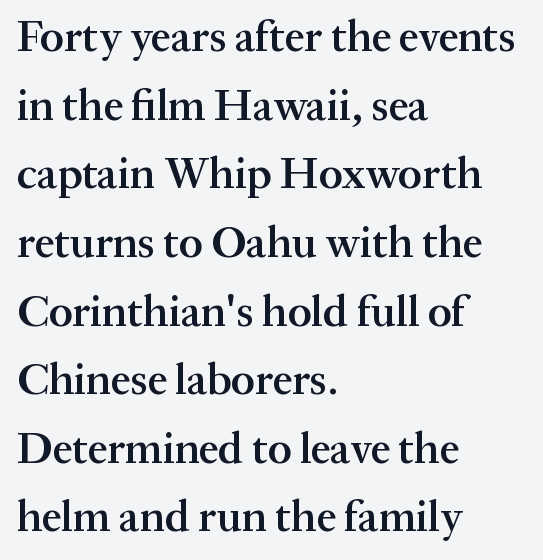
Q: Is the text bold? A: Semi-bold.
Q: Is the text italic (slanted)? A: No, it is upright.
Q: Is the typeface a serif or a sans-serif typeface? A: Serif.
Q: Is the text underlined? A: No.
Q: How is the paragraph aligned? A: Left-aligned.
Q: Is the spacing between letters normal or unusually wide? A: Normal.
Q: Is the spacing between lines tight, normal or loose? A: Normal.
Q: Width (condensed, normal, or wide)? A: Normal.
Q: Stroke contrast? A: Medium.
Q: x-height? A: Medium.
Q: Monospaced? A: No.
